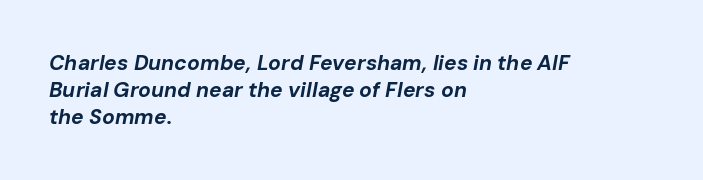
Q: Is the text bold? A: Yes.
Q: Is the text italic (slanted)? A: Yes, it leans right by about 10 degrees.
Q: Is the text underlined? A: No.
Q: How is the paragraph aligned? A: Left-aligned.
Q: Is the spacing between letters normal or unusually wide? A: Normal.
Q: Is the spacing between lines tight, normal or loose? A: Normal.
